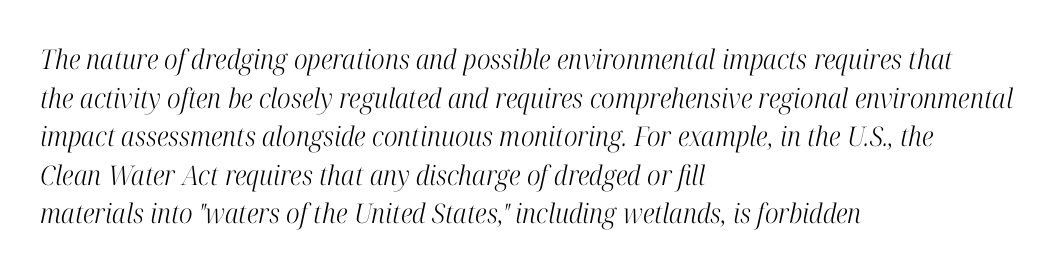
{"italic": "yes", "lean": "right", "slant_degrees": 12, "bold": "no", "underline": "no", "align": "left", "line_spacing": "normal", "line_spacing_ratio": 1.43, "letter_spacing": "normal", "letter_spacing_em": 0.0, "glyph_px": 27}
